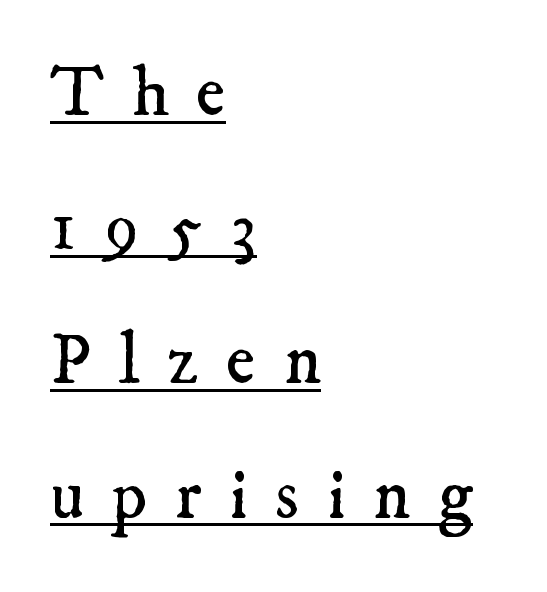
Q: Is the text bold? A: No.
Q: Is the typeface a serif or a sans-serif typeface? A: Serif.
Q: Is the text underlined? A: Yes.
Q: How is the paragraph aligned? A: Left-aligned.
Q: Is the spacing between letters normal or unusually wide? A: Unusually wide.
Q: Width (condensed, normal, or wide)? A: Normal.
Q: Stroke contrast? A: Low.
Q: x-height? A: Small.
Q: Monospaced? A: No.
